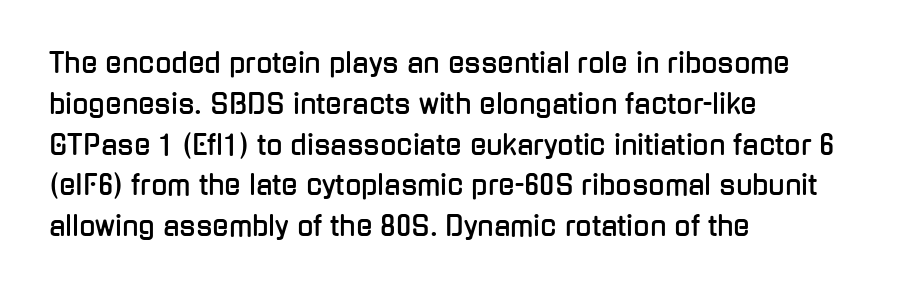
{"italic": "no", "underline": "no", "align": "left", "line_spacing": "normal", "line_spacing_ratio": 1.51, "letter_spacing": "normal", "letter_spacing_em": 0.0, "glyph_px": 27}
